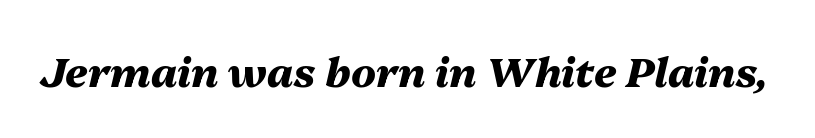
The image shows 41 px heavy type, italic (leaning right); set normal letter spacing, not underlined; medium stroke contrast and a medium x-height.
